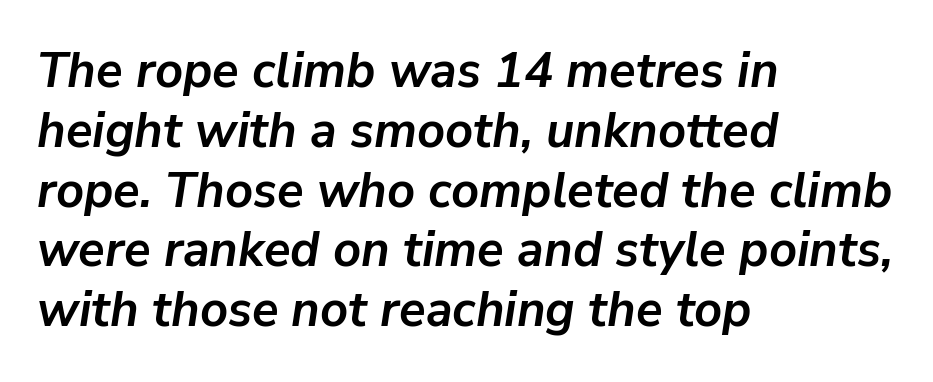
The image shows 49 px semibold type, italic (leaning right); set left-aligned, line spacing 1.22x, normal letter spacing, not underlined; low stroke contrast and a medium x-height.
